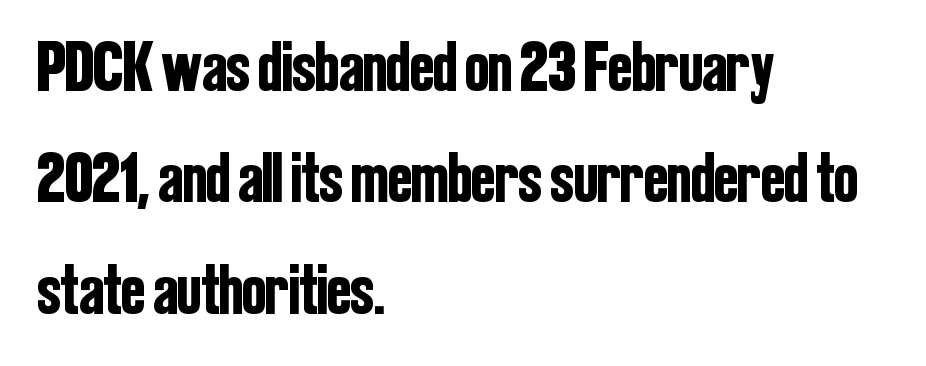
Each letter keeps its own natural width here, so spacing adapts to shape. The strip under each line holds only bare page. Regular leading. Students, note that the glyphs here touch the page at normal intervals.
